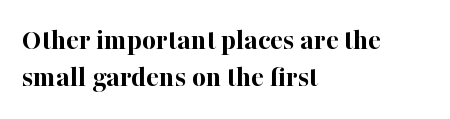
The image shows 30 px bold serif type, upright; set left-aligned, line spacing 1.24x, normal letter spacing, not underlined; high stroke contrast and a medium x-height.
